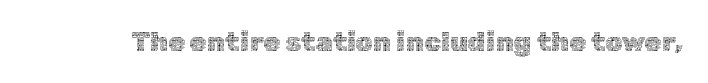
Has an underline been added? It has not. The type is set solid horizontally, with unmodified tracking. The characters are drawn with everyday or finer stroke widths. Every character sits straight up, as roman type does.
